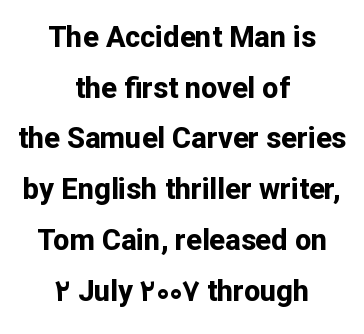
Look at the bottom of the vertical strokes: they stop flat, with no serifs. The passage is arranged like a title page — every line centered. Tall strokes in this sample are plumb rather than angled. Looks like regular typesetting: each glyph gets only the width it needs. Anything drawn beneath the words? Only blank space. As a designer I'd log this as weight 700, bold.
